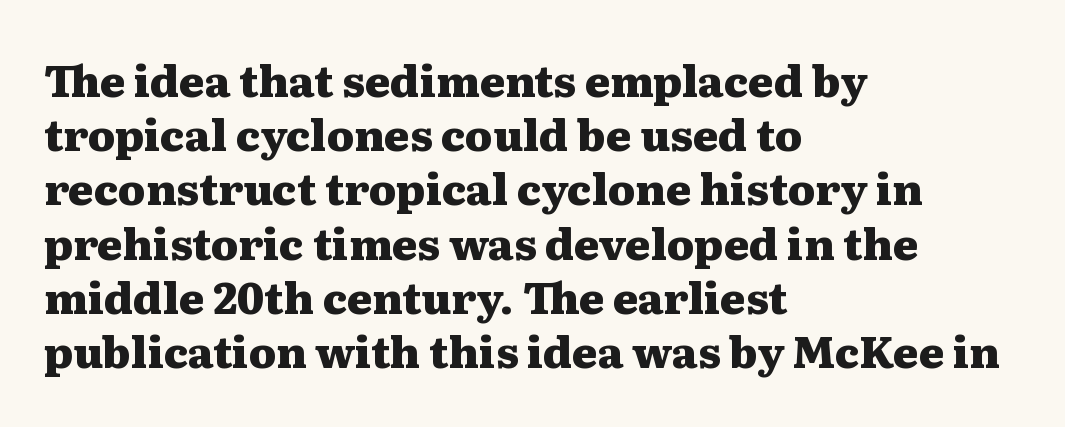
Thick stems and heavy bowls — unmistakably bold. Here the designer chose a conventional face with non-uniform glyph widths. Each row of text sits above clean, open space. The letters carry serifs — small finishing strokes at the ends of their stems. Quick note: interline space is typical.
